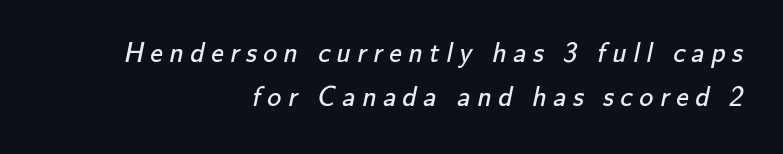
The image shows 28 px regular-weight sans-serif type; set right-aligned, normal line spacing (1.57x), unusually wide letter spacing (+0.23 em), not underlined; low stroke contrast and a small x-height.
